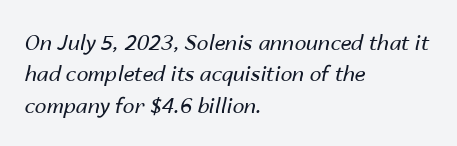
{"italic": "yes", "lean": "right", "slant_degrees": 14, "bold": "no", "underline": "no", "align": "left", "line_spacing": "normal", "line_spacing_ratio": 1.49, "letter_spacing": "normal", "letter_spacing_em": 0.0, "glyph_px": 21}
